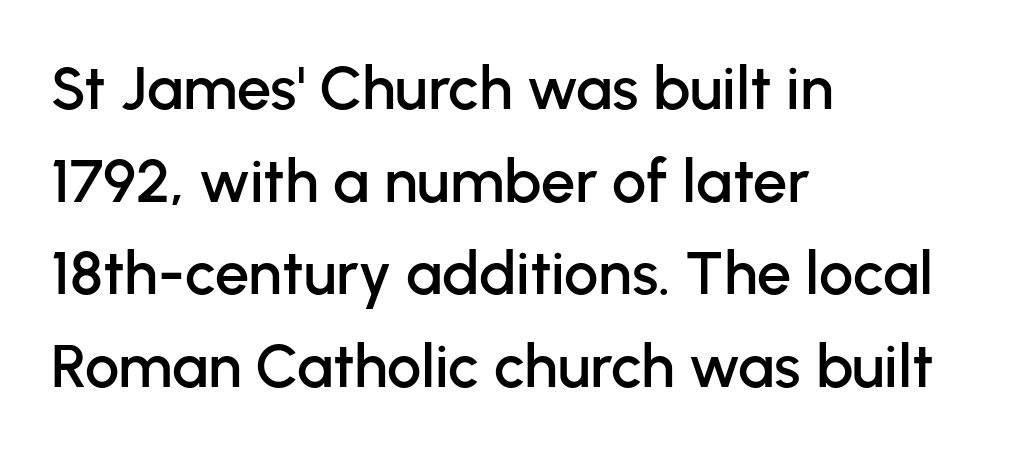
The image shows 61 px sans-serif type, upright; set left-aligned, normal line spacing (1.52x), normal letter spacing, not underlined; low stroke contrast and a medium x-height.
